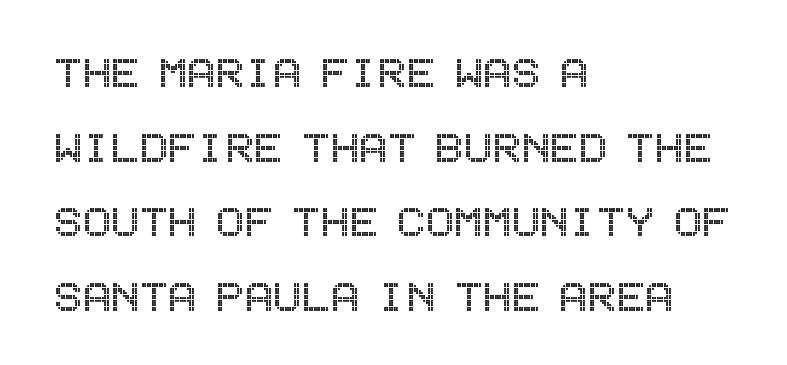
The space beneath each line is pristine and unruled. Does extra space separate the letters? No, they use regular spacing. Line beginnings align vertically; line endings do not. This is roman type, the default non-slanted kind. A typesetter would call this leading conventional body-copy spacing.
